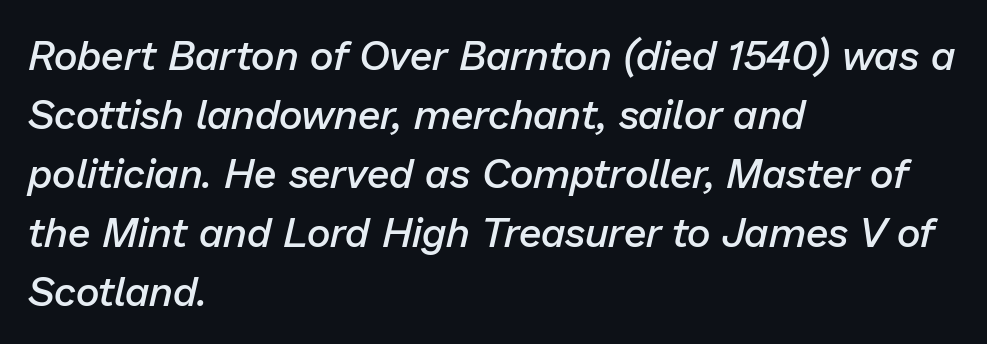
{"italic": "yes", "lean": "right", "slant_degrees": 13, "bold": "semi", "weight": "semibold", "width": "normal", "stroke_contrast": "low", "x_height": "medium", "monospaced": "no", "underline": "no", "align": "left", "line_spacing": "normal", "line_spacing_ratio": 1.44, "letter_spacing": "normal", "letter_spacing_em": 0.0, "glyph_px": 41}
